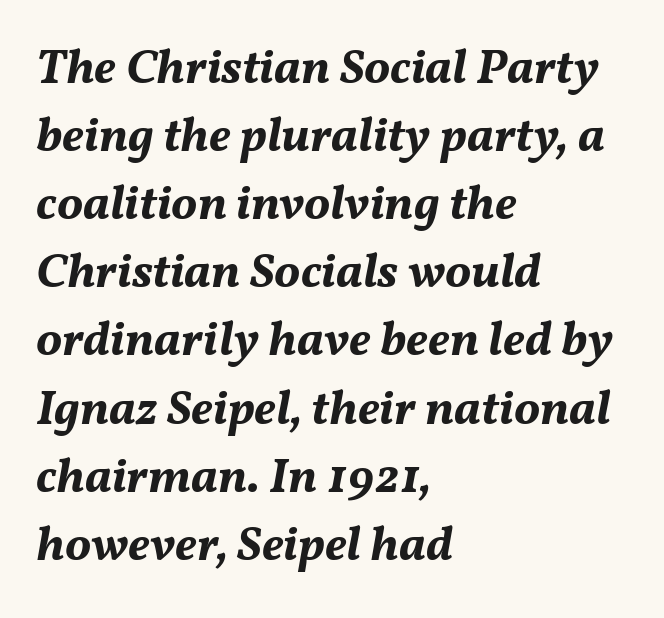
The image shows 49 px bold type, italic (leaning right); set left-aligned, normal line spacing (1.39x), normal letter spacing, not underlined; medium stroke contrast and a medium x-height.
